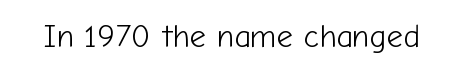
{"serif": "no", "italic": "no", "bold": "no", "weight": "light", "width": "normal", "stroke_contrast": "low", "x_height": "medium", "monospaced": "no", "underline": "no", "letter_spacing": "normal", "letter_spacing_em": 0.0, "glyph_px": 32}
